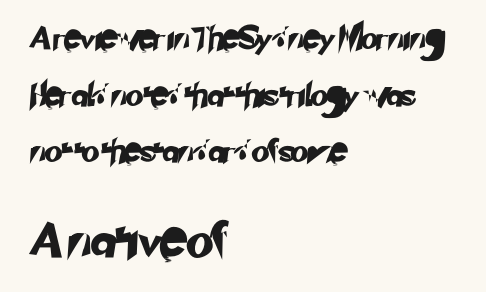
The letters advance in unequal steps, a hallmark of proportional type. Font category for this specimen: sans-serif. The glyphs are unaccompanied by any horizontal stroke below them. Size hierarchy here favors the trailing block over the leading one. Reading down the column, the eye jumps a long way to each next line.
